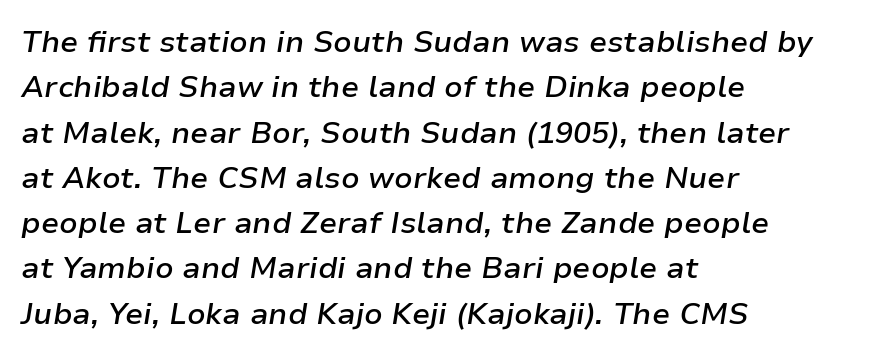
The image shows 30 px semibold type, italic (leaning right); set left-aligned, normal line spacing (1.51x), normal letter spacing, not underlined; low stroke contrast and a medium x-height.
